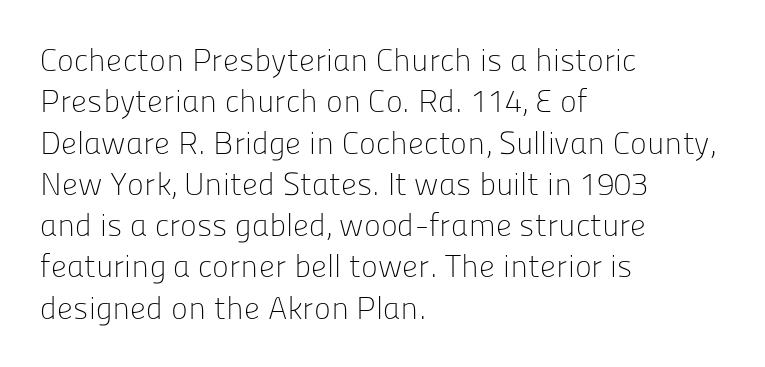
Q: Is the text bold? A: No.
Q: Is the text italic (slanted)? A: No, it is upright.
Q: Is the typeface a serif or a sans-serif typeface? A: Sans-serif.
Q: Is the text underlined? A: No.
Q: How is the paragraph aligned? A: Left-aligned.
Q: Is the spacing between letters normal or unusually wide? A: Normal.
Q: Is the spacing between lines tight, normal or loose? A: Normal.
Q: Width (condensed, normal, or wide)? A: Normal.
Q: Stroke contrast? A: Low.
Q: x-height? A: Medium.
Q: Monospaced? A: No.
